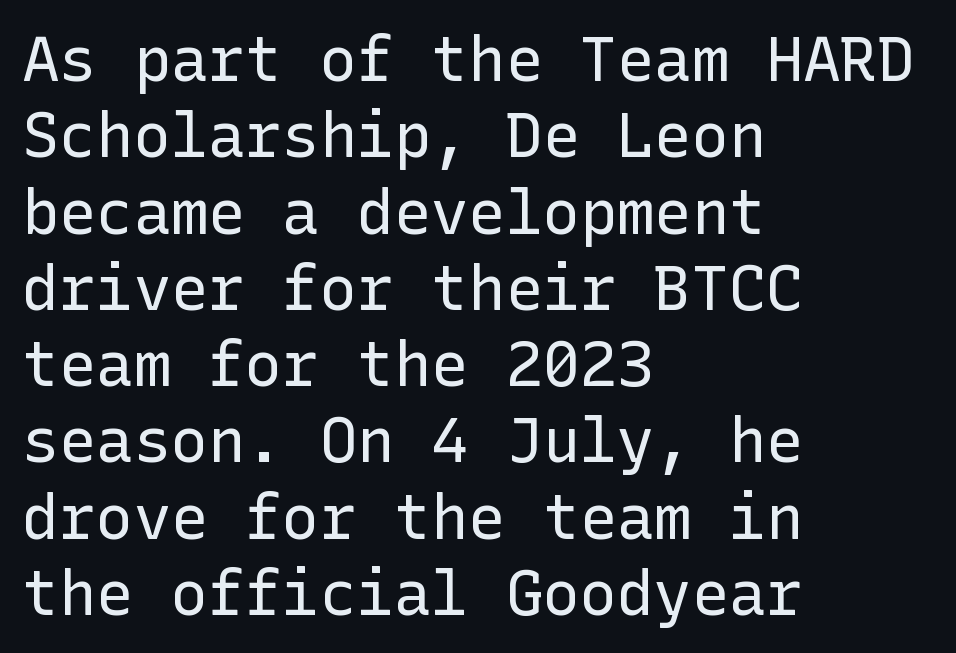
In terms of letterform style, serifs are entirely absent. There is no visible air inserted between adjacent glyphs. Notice how the stems are strictly vertical — no italics here. The rendering anchors every line to the left-hand side.
